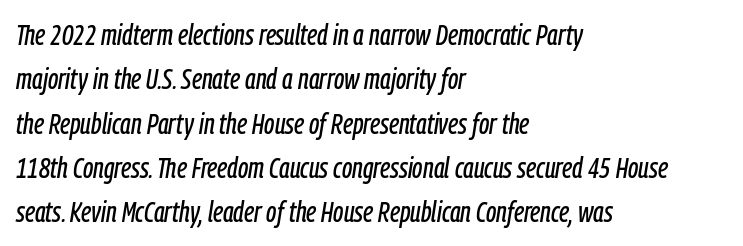
Q: Is the text italic (slanted)? A: Yes, it leans right by about 9 degrees.
Q: Is the text underlined? A: No.
Q: How is the paragraph aligned? A: Left-aligned.
Q: Is the spacing between letters normal or unusually wide? A: Normal.
Q: Is the spacing between lines tight, normal or loose? A: Normal.
Q: Width (condensed, normal, or wide)? A: Condensed.
Q: Stroke contrast? A: Low.
Q: x-height? A: Medium.
Q: Monospaced? A: No.
